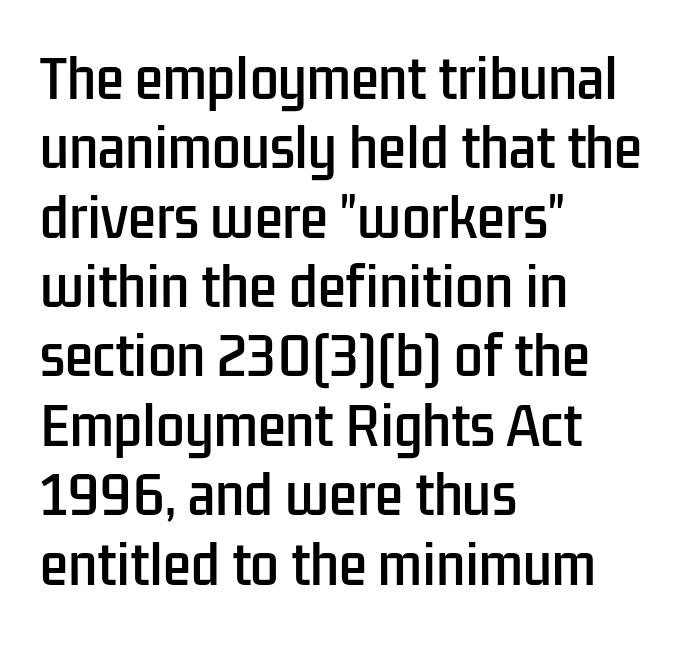
{"serif": "no", "italic": "no", "width": "condensed", "stroke_contrast": "low", "x_height": "medium", "monospaced": "no", "underline": "no", "align": "left", "line_spacing": "normal", "line_spacing_ratio": 1.36, "letter_spacing": "normal", "letter_spacing_em": 0.0, "glyph_px": 51}
